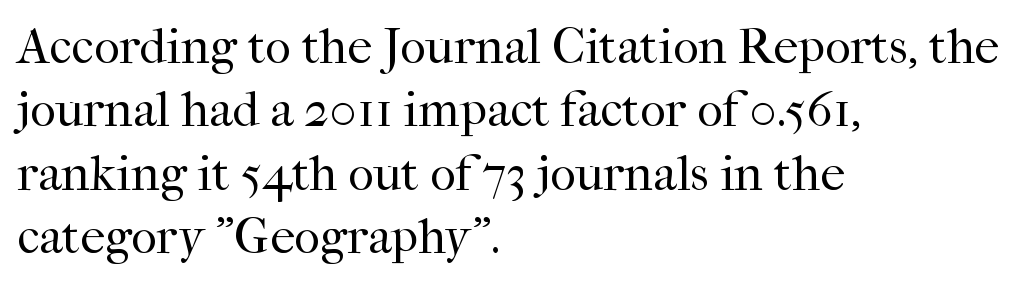
Q: Is the text bold? A: No.
Q: Is the text italic (slanted)? A: No, it is upright.
Q: Is the typeface a serif or a sans-serif typeface? A: Serif.
Q: Is the text underlined? A: No.
Q: How is the paragraph aligned? A: Left-aligned.
Q: Is the spacing between letters normal or unusually wide? A: Normal.
Q: Is the spacing between lines tight, normal or loose? A: Normal.
Q: Width (condensed, normal, or wide)? A: Normal.
Q: Stroke contrast? A: High.
Q: x-height? A: Medium.
Q: Monospaced? A: No.
